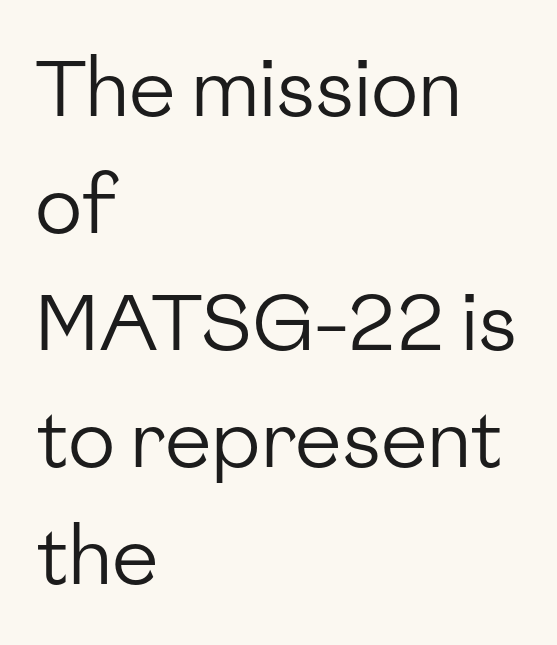
{"serif": "no", "italic": "no", "bold": "no", "weight": "regular", "width": "normal", "stroke_contrast": "low", "x_height": "medium", "monospaced": "no", "underline": "no", "align": "left", "line_spacing": "normal", "line_spacing_ratio": 1.5, "letter_spacing": "normal", "letter_spacing_em": 0.0, "glyph_px": 78}
